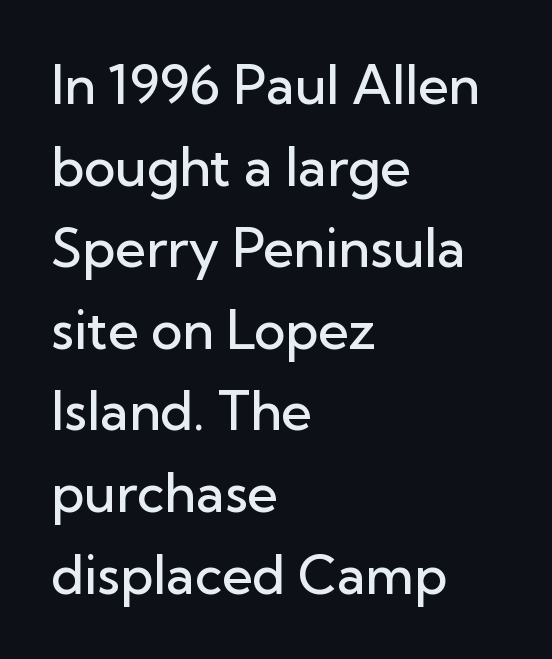
The font is running at a semibold setting, under full bold. Nope, not italic — everything's standing straight. A typesetter would call this proportional, since set widths differ per character. This rendering employs a face without finishing strokes, i.e., a sans-serif. Caption: multi-line text, flush left, ragged right. The gap between lines stays unmarked.
